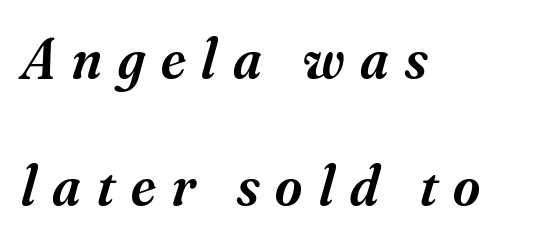
The image shows 58 px semibold serif type, italic (leaning right); set left-aligned, loose line spacing (2.19x), unusually wide letter spacing (+0.28 em), not underlined; medium stroke contrast and a small x-height.
